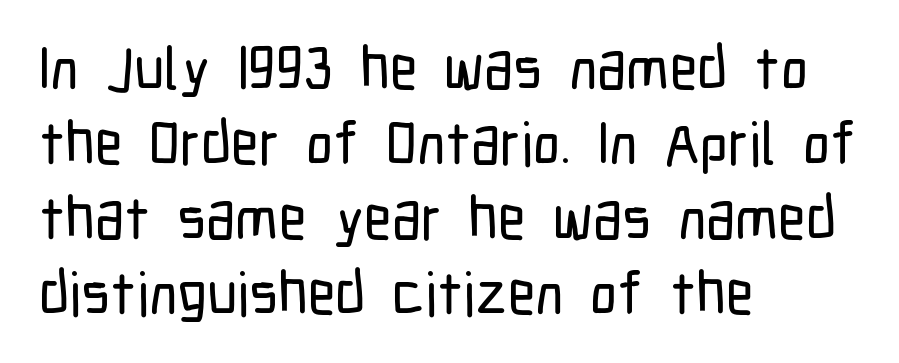
The image shows 60 px condensed sans-serif type, upright; set left-aligned, normal line spacing (1.25x), normal letter spacing, not underlined; low stroke contrast and a medium x-height.
